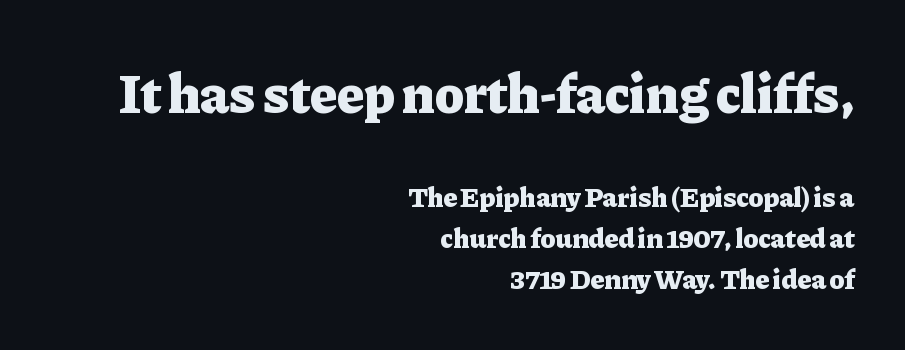
{"serif": "yes", "italic": "no", "bold": "yes", "weight": "heavy", "width": "normal", "stroke_contrast": "low", "x_height": "medium", "monospaced": "no", "underline": "no", "align": "right", "line_spacing": "normal", "line_spacing_ratio": 1.46, "letter_spacing": "normal", "letter_spacing_em": 0.0, "larger_block": "first", "size_ratio": 1.96, "glyph_px": 55}
